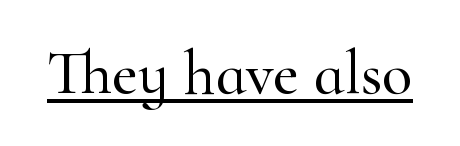
Varying glyph widths throughout — classic text-font behaviour. Ordinary non-slanted type is in use. Short note: letters normally spaced. Regarding serifs, this sample has them. A continuous stroke trails under the words, as in a hyperlink.
